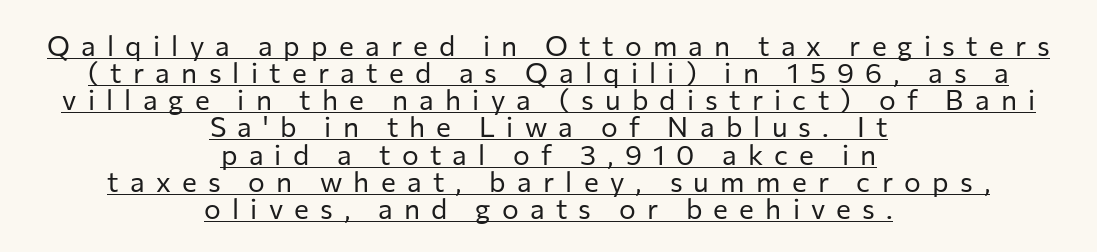
Q: Is the text bold? A: No.
Q: Is the text italic (slanted)? A: No, it is upright.
Q: Is the typeface a serif or a sans-serif typeface? A: Sans-serif.
Q: Is the text underlined? A: Yes.
Q: How is the paragraph aligned? A: Centered.
Q: Is the spacing between letters normal or unusually wide? A: Unusually wide.
Q: Is the spacing between lines tight, normal or loose? A: Tight.
Q: Width (condensed, normal, or wide)? A: Normal.
Q: Stroke contrast? A: Low.
Q: x-height? A: Medium.
Q: Monospaced? A: No.
